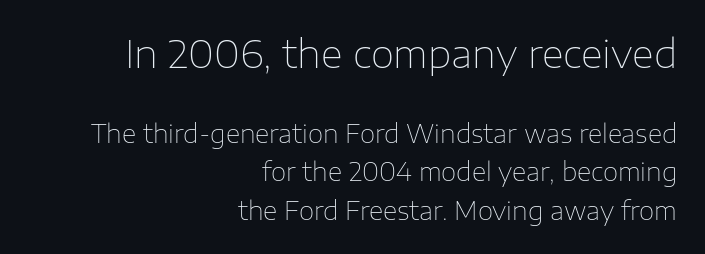
The image shows 38 px thin sans-serif type, upright; set right-aligned, normal line spacing (1.54x), normal letter spacing, not underlined; the first (top) block is 1.52x larger; low stroke contrast and a medium x-height.
